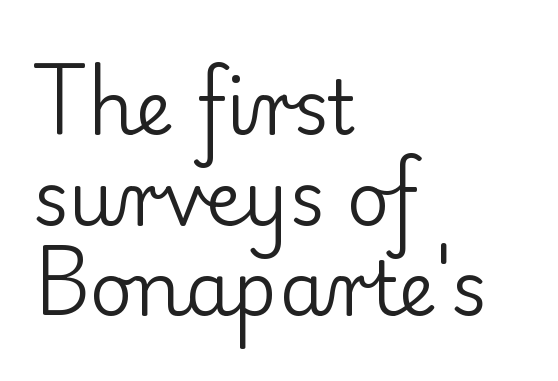
Q: Is the text bold? A: No.
Q: Is the text italic (slanted)? A: No, it is upright.
Q: Is the typeface a serif or a sans-serif typeface? A: Serif.
Q: Is the text underlined? A: No.
Q: How is the paragraph aligned? A: Left-aligned.
Q: Is the spacing between letters normal or unusually wide? A: Normal.
Q: Width (condensed, normal, or wide)? A: Normal.
Q: Stroke contrast? A: Low.
Q: x-height? A: Small.
Q: Monospaced? A: No.
